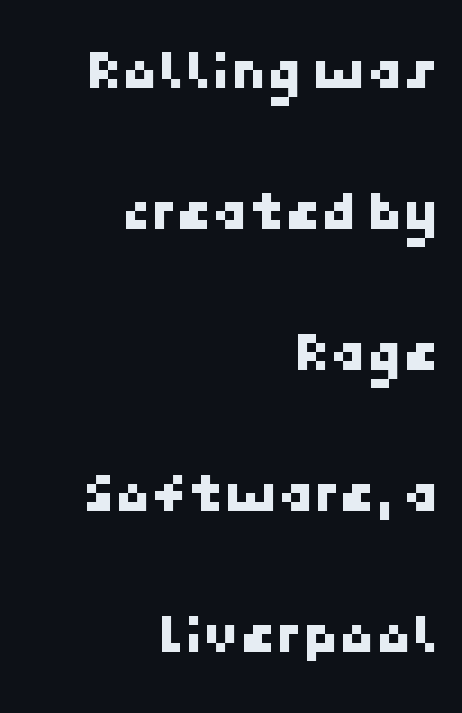
Q: Is the typeface a serif or a sans-serif typeface? A: Sans-serif.
Q: Is the text underlined? A: No.
Q: How is the paragraph aligned? A: Right-aligned.
Q: Is the spacing between letters normal or unusually wide? A: Normal.
Q: Is the spacing between lines tight, normal or loose? A: Loose.
Q: Width (condensed, normal, or wide)? A: Normal.
Q: Stroke contrast? A: Low.
Q: x-height? A: Medium.
